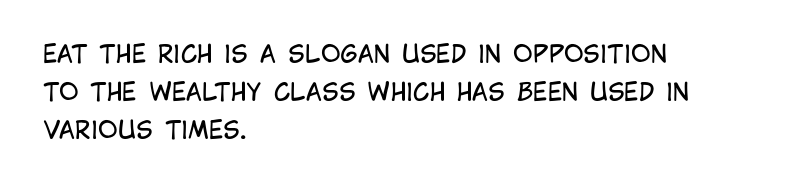
Is there much room between lines? A standard amount, neither cramped nor airy. A roman cut, with each character standing at attention. How are the letters spaced? Ordinarily, with no added tracking. This rendering features lettering with no underline. The paragraph shown leans on its left margin. The weight tops out at a normal text grade.
